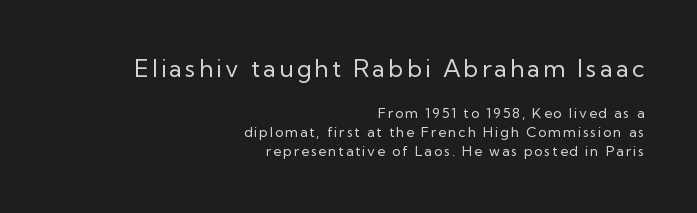
{"italic": "no", "bold": "no", "underline": "no", "align": "right", "line_spacing": "normal", "line_spacing_ratio": 1.34, "larger_block": "first", "size_ratio": 1.71, "glyph_px": 24}
